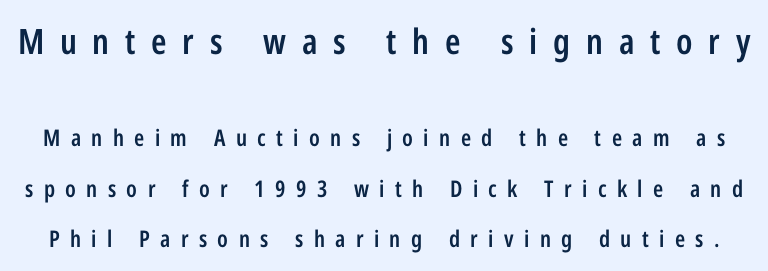
{"serif": "no", "italic": "no", "bold": "semi", "weight": "semibold", "width": "condensed", "stroke_contrast": "low", "x_height": "medium", "monospaced": "no", "underline": "no", "line_spacing": "loose", "line_spacing_ratio": 2.2, "letter_spacing": "wide", "letter_spacing_em": 0.45, "larger_block": "first", "size_ratio": 1.52, "glyph_px": 35}
